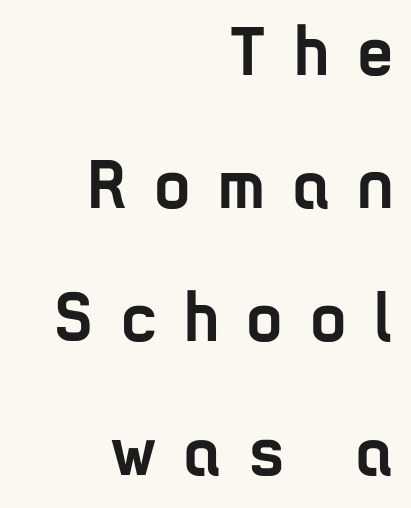
Q: Is the text bold? A: Yes.
Q: Is the text italic (slanted)? A: No, it is upright.
Q: Is the typeface a serif or a sans-serif typeface? A: Sans-serif.
Q: Is the text underlined? A: No.
Q: How is the paragraph aligned? A: Right-aligned.
Q: Is the spacing between letters normal or unusually wide? A: Unusually wide.
Q: Is the spacing between lines tight, normal or loose? A: Loose.
Q: Width (condensed, normal, or wide)? A: Condensed.
Q: Stroke contrast? A: Low.
Q: x-height? A: Medium.
Q: Monospaced? A: No.
